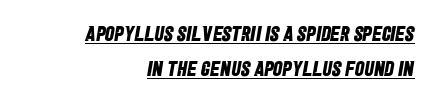
Q: Is the text bold? A: Yes.
Q: Is the text underlined? A: Yes.
Q: How is the paragraph aligned? A: Right-aligned.
Q: Is the spacing between letters normal or unusually wide? A: Normal.
Q: Is the spacing between lines tight, normal or loose? A: Normal.
